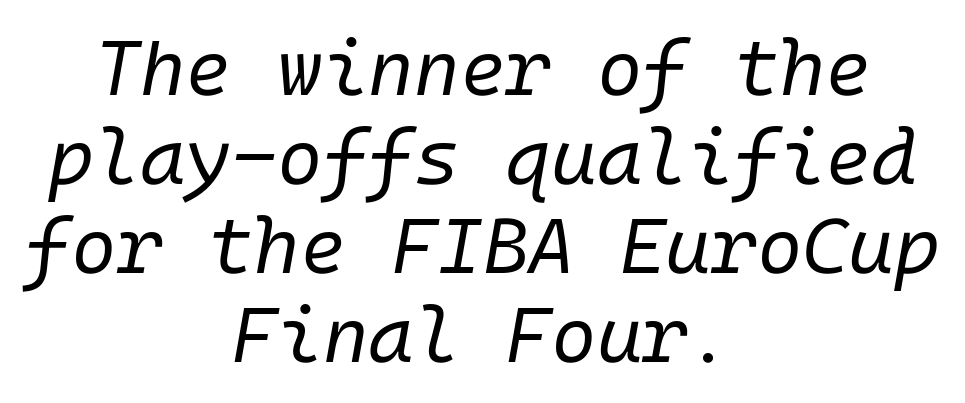
The image shows 78 px regular-weight type, italic (leaning right); set centered, tight line spacing (1.14x), normal letter spacing, not underlined; low stroke contrast and a medium x-height.
